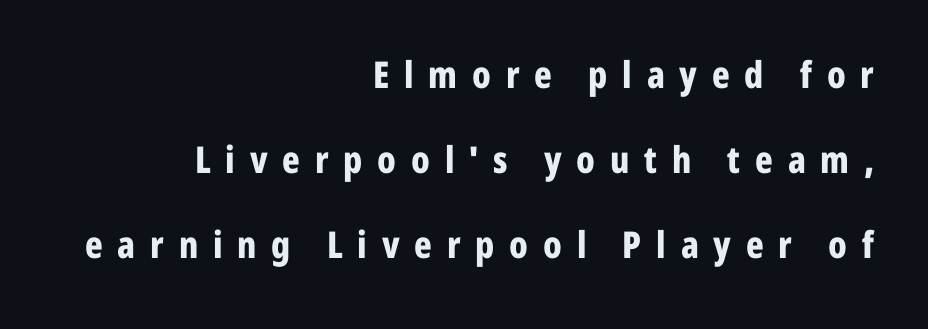
{"serif": "no", "italic": "no", "bold": "yes", "weight": "bold", "width": "condensed", "stroke_contrast": "low", "x_height": "medium", "monospaced": "no", "underline": "no", "align": "right", "line_spacing": "loose", "line_spacing_ratio": 2.3, "letter_spacing": "wide", "letter_spacing_em": 0.4, "glyph_px": 37}
